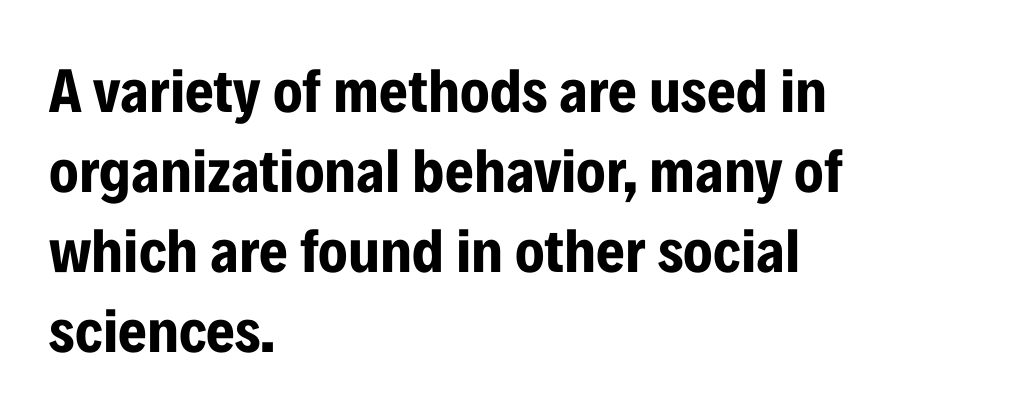
Each letter keeps its own natural width here, so spacing adapts to shape. Students, note that the glyphs here touch the page at normal intervals. Glance below the letters and you will spot only blank space. Letterform terminals end flat and unadorned throughout the passage. All the whitespace from short lines collects on the right.
